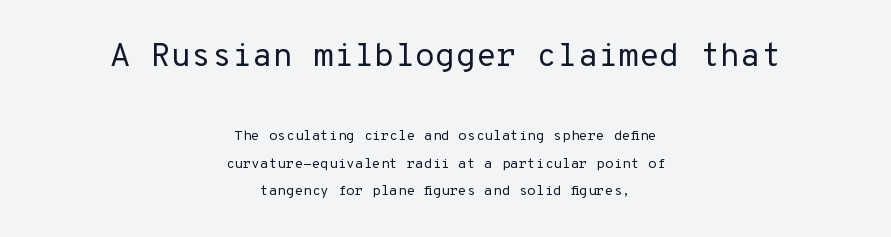
{"serif": "no", "italic": "no", "bold": "no", "weight": "regular", "width": "normal", "stroke_contrast": "low", "x_height": "medium", "underline": "no", "align": "center", "line_spacing": "loose", "line_spacing_ratio": 1.96, "letter_spacing": "normal", "letter_spacing_em": 0.0, "larger_block": "first", "size_ratio": 2.36, "glyph_px": 33}
